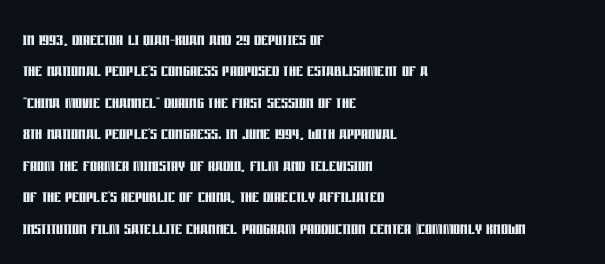
The vertical gap from one line to the next is medium. Bold? Absolutely — the strokes are thick and heavy. Plain, unruled lines of type. The ragged edge is on the right, which tells us the setting is flush left.
